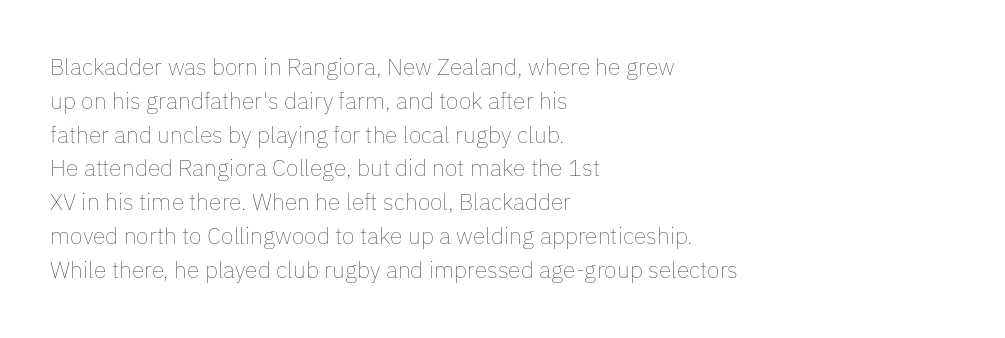
Q: Is the text bold? A: No.
Q: Is the text italic (slanted)? A: No, it is upright.
Q: Is the text underlined? A: No.
Q: How is the paragraph aligned? A: Left-aligned.
Q: Is the spacing between letters normal or unusually wide? A: Normal.
Q: Is the spacing between lines tight, normal or loose? A: Normal.
